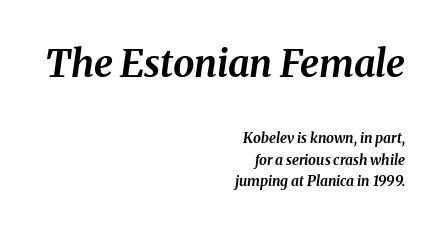
Q: Is the text bold? A: Yes.
Q: Is the text italic (slanted)? A: Yes, it leans right by about 8 degrees.
Q: Is the text underlined? A: No.
Q: How is the paragraph aligned? A: Right-aligned.
Q: Is the spacing between letters normal or unusually wide? A: Normal.
Q: Is the spacing between lines tight, normal or loose? A: Normal.
Q: Which block of text is set in a larger size, the first (top) or the second (bottom)? A: The first (top) one.
Q: Width (condensed, normal, or wide)? A: Normal.
Q: Stroke contrast? A: Medium.
Q: x-height? A: Medium.
Q: Monospaced? A: No.
